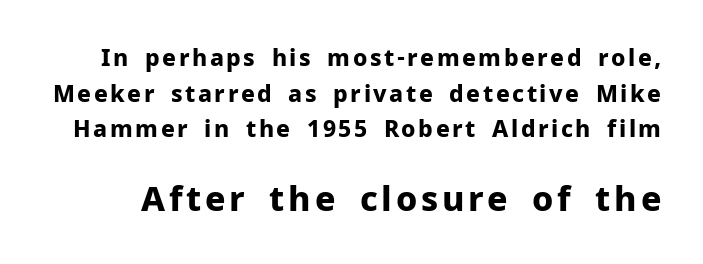
Q: Is the text bold? A: Yes.
Q: Is the text italic (slanted)? A: No, it is upright.
Q: Is the typeface a serif or a sans-serif typeface? A: Sans-serif.
Q: Is the text underlined? A: No.
Q: Is the spacing between lines tight, normal or loose? A: Normal.
Q: Which block of text is set in a larger size, the first (top) or the second (bottom)? A: The second (bottom) one.
Q: Width (condensed, normal, or wide)? A: Normal.
Q: Stroke contrast? A: Low.
Q: x-height? A: Medium.
Q: Monospaced? A: No.
